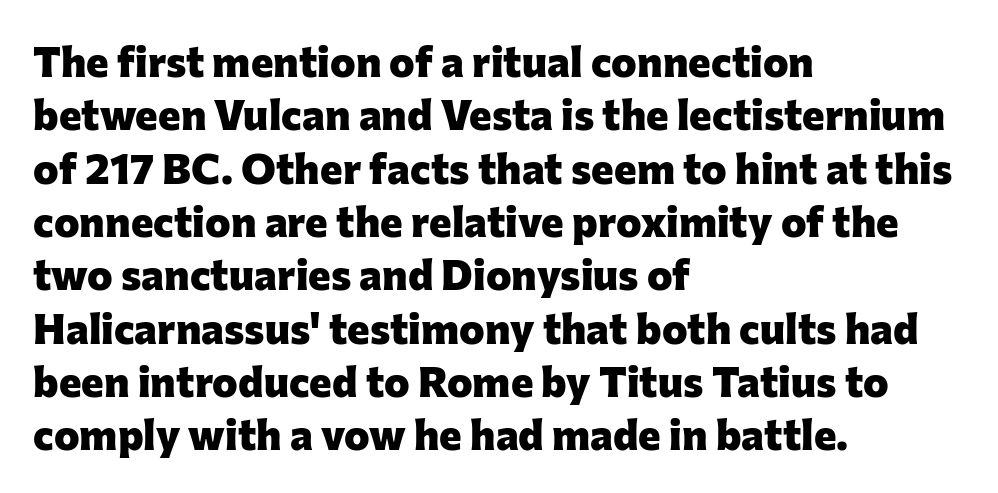
{"serif": "no", "italic": "no", "bold": "yes", "weight": "heavy", "width": "normal", "stroke_contrast": "low", "x_height": "medium", "monospaced": "no", "underline": "no", "align": "left", "line_spacing_ratio": 1.24, "letter_spacing": "normal", "letter_spacing_em": 0.0, "glyph_px": 43}
